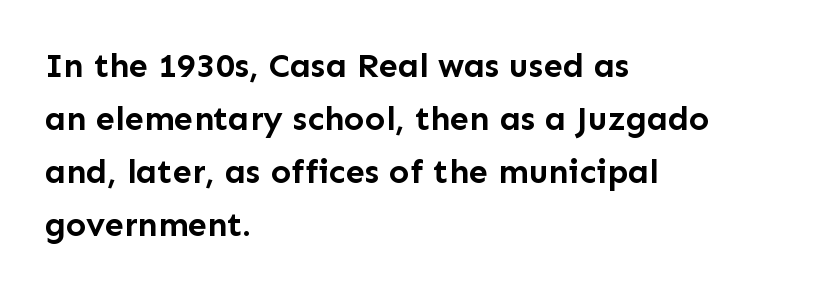
The image shows 34 px semibold sans-serif type, upright; set left-aligned, normal line spacing (1.56x), normal letter spacing, not underlined; low stroke contrast and a medium x-height.
